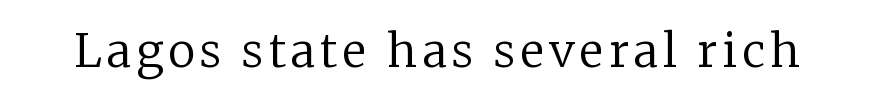
Q: Is the text bold? A: No.
Q: Is the text italic (slanted)? A: No, it is upright.
Q: Is the typeface a serif or a sans-serif typeface? A: Serif.
Q: Is the text underlined? A: No.
Q: Width (condensed, normal, or wide)? A: Normal.
Q: Stroke contrast? A: Low.
Q: x-height? A: Medium.
Q: Monospaced? A: No.
